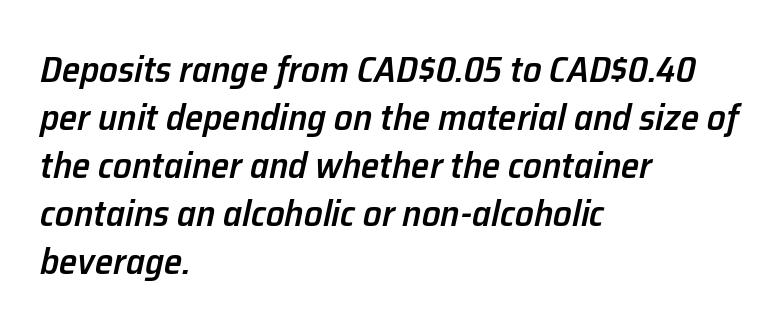
Q: Is the text bold? A: Semi-bold.
Q: Is the text italic (slanted)? A: Yes, it leans right by about 12 degrees.
Q: Is the text underlined? A: No.
Q: How is the paragraph aligned? A: Left-aligned.
Q: Is the spacing between letters normal or unusually wide? A: Normal.
Q: Is the spacing between lines tight, normal or loose? A: Normal.
Q: Width (condensed, normal, or wide)? A: Normal.
Q: Stroke contrast? A: Low.
Q: x-height? A: Medium.
Q: Monospaced? A: No.
